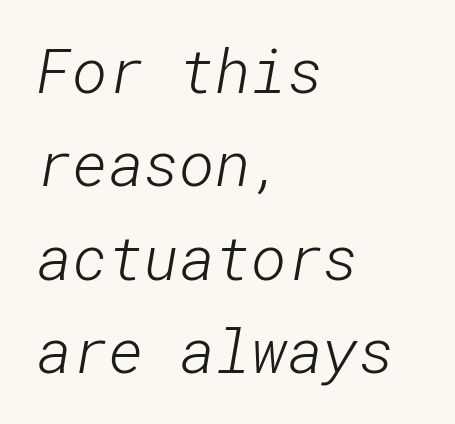
{"serif": "no", "bold": "no", "weight": "light", "width": "normal", "stroke_contrast": "low", "x_height": "medium", "underline": "no", "align": "left", "line_spacing": "normal", "line_spacing_ratio": 1.53, "letter_spacing": "normal", "letter_spacing_em": 0.0, "glyph_px": 61}
